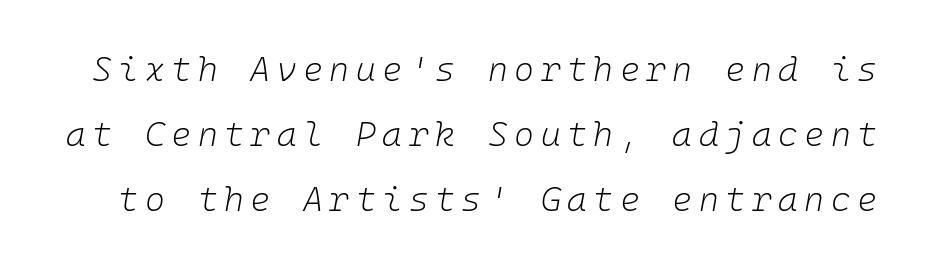
{"italic": "yes", "lean": "right", "slant_degrees": 10, "bold": "no", "weight": "light", "width": "normal", "stroke_contrast": "low", "x_height": "medium", "underline": "no", "line_spacing": "loose", "line_spacing_ratio": 1.91, "glyph_px": 34}
